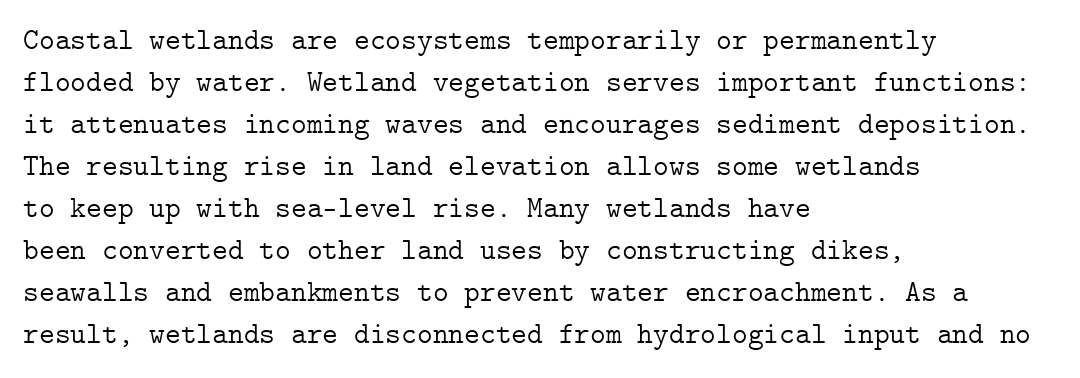
{"serif": "yes", "italic": "no", "bold": "no", "weight": "light", "width": "normal", "stroke_contrast": "low", "x_height": "medium", "underline": "no", "align": "left", "line_spacing": "normal", "line_spacing_ratio": 1.4, "letter_spacing": "normal", "letter_spacing_em": 0.0, "glyph_px": 30}
